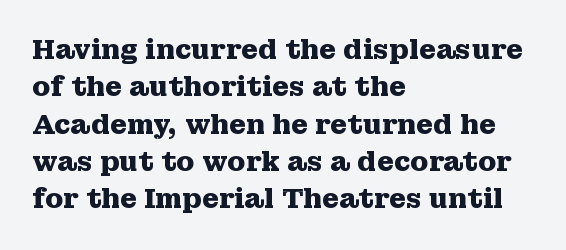
Q: Is the text bold? A: Yes.
Q: Is the text italic (slanted)? A: No, it is upright.
Q: Is the text underlined? A: No.
Q: How is the paragraph aligned? A: Left-aligned.
Q: Is the spacing between letters normal or unusually wide? A: Normal.
Q: Is the spacing between lines tight, normal or loose? A: Normal.
